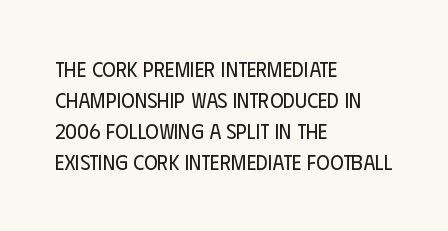
No chunkiness to these letters — they're not bold. The area under the type is left untouched. This rendering uses left alignment, leaving the right contour irregular. The font's upright variant was chosen for this text. Compared with typical body copy, the letter spacing here is the same.
